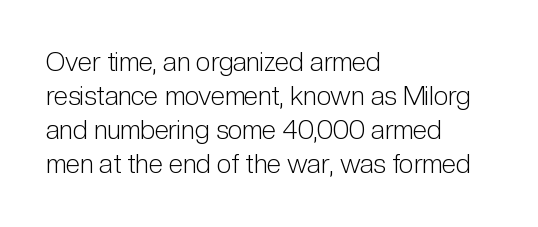
Q: Is the text bold? A: No.
Q: Is the text italic (slanted)? A: No, it is upright.
Q: Is the text underlined? A: No.
Q: How is the paragraph aligned? A: Left-aligned.
Q: Is the spacing between letters normal or unusually wide? A: Normal.
Q: Is the spacing between lines tight, normal or loose? A: Normal.
